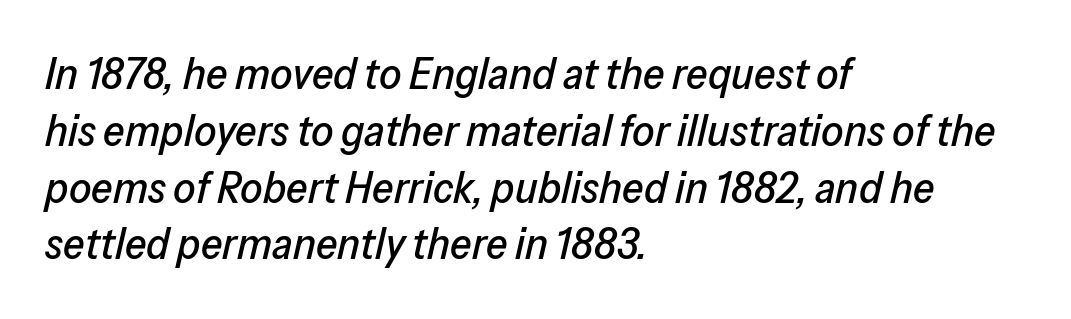
The rendering uses natural spacing where letterforms have individual widths. Compared with ordinary roman type, these characters are visibly tilted. Nobody drew a line under any word here. Vertically, the passage feels balanced, rows spaced as you'd expect. One-word summary of the alignment: left. Tracking value appears to be zero — textbook default spacing.
